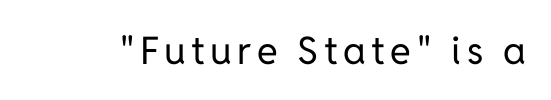
{"serif": "no", "italic": "no", "bold": "no", "weight": "regular", "width": "normal", "stroke_contrast": "low", "x_height": "medium", "monospaced": "no", "underline": "no", "glyph_px": 38}
